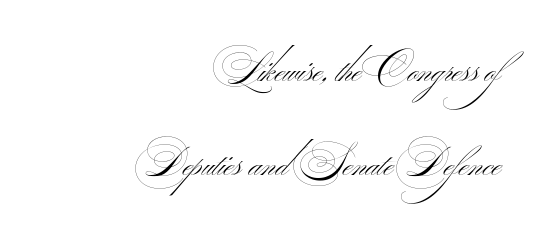
Q: Is the text bold? A: No.
Q: Is the typeface a serif or a sans-serif typeface? A: Sans-serif.
Q: Is the text underlined? A: No.
Q: How is the paragraph aligned? A: Right-aligned.
Q: Is the spacing between letters normal or unusually wide? A: Normal.
Q: Is the spacing between lines tight, normal or loose? A: Loose.
Q: Width (condensed, normal, or wide)? A: Wide.
Q: Stroke contrast? A: Medium.
Q: Monospaced? A: No.
